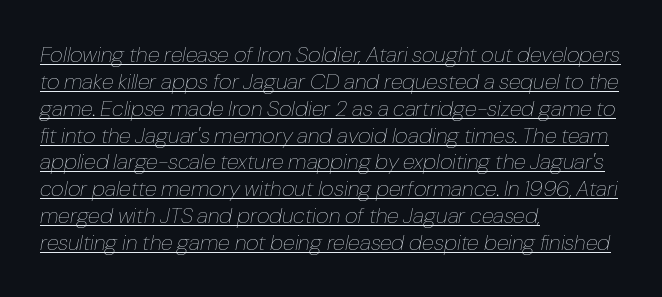
Words appear dense and cohesive because spacing is normal. Weight: in the light-to-regular range. The text carries the slant typical of an italic or oblique font. In CSS terms this would be text-align: left.
